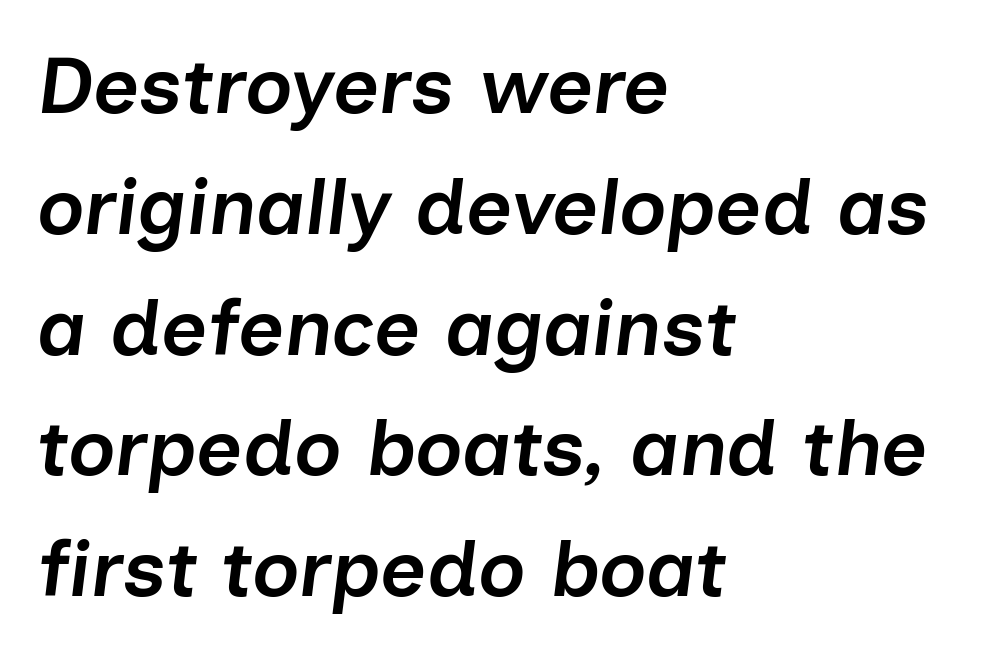
Q: Is the text bold? A: Semi-bold.
Q: Is the text italic (slanted)? A: Yes, it leans right by about 7 degrees.
Q: Is the text underlined? A: No.
Q: How is the paragraph aligned? A: Left-aligned.
Q: Is the spacing between letters normal or unusually wide? A: Normal.
Q: Is the spacing between lines tight, normal or loose? A: Normal.
Q: Width (condensed, normal, or wide)? A: Normal.
Q: Stroke contrast? A: Low.
Q: x-height? A: Medium.
Q: Monospaced? A: No.
